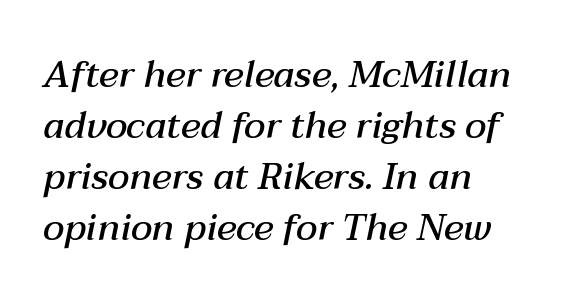
The line-height multiplier appears to be the usual default. A student would call this left alignment; a typographer would say flush left, rag right. The lettering tilts uniformly, giving the passage an italic look. Varying glyph widths throughout — classic text-font behaviour. You could call the tracking neutral — neither tight nor loose. What weight is shown? A semibold, between regular and bold.
